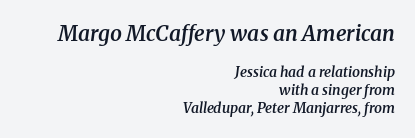
This rendering leaves character spacing at its baseline value. Of the two passages, the one on top uses the larger point size. Quick note: underline off. The letters are slanted; this is an italic face. The space between consecutive lines is moderate.
